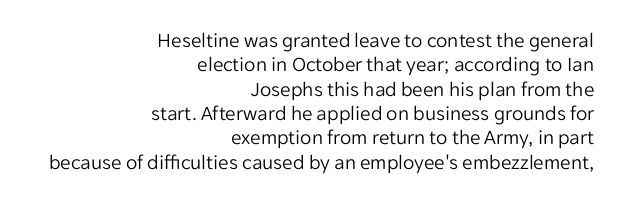
The passage is arranged like a letterhead date or caption credit — flush right. The string is rendered with underlining switched off. Characters remain perfectly vertical along every line. Letter spacing: default. Think standard paragraph weight, or any step lighter than that.
